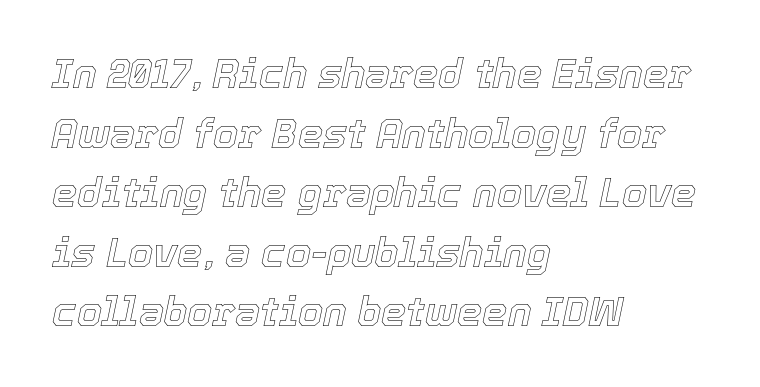
{"italic": "yes", "lean": "right", "slant_degrees": 12, "width": "normal", "x_height": "medium", "monospaced": "no", "underline": "no", "align": "left", "line_spacing": "normal", "line_spacing_ratio": 1.49, "letter_spacing": "normal", "letter_spacing_em": 0.0, "glyph_px": 40}
